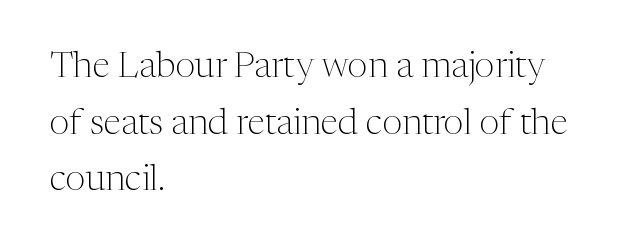
Every row of glyphs begins at an identical x-position on the left. The weight tops out at a normal text grade. Quick note: interline space is typical. The passage shown is typed in a proportional face where columns would drift.
